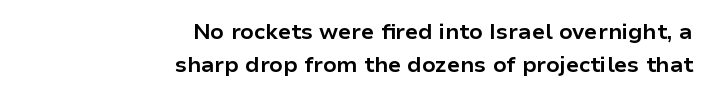
Nope, not italic — everything's standing straight. All the whitespace from short lines collects on the left. Underline: absent. Horizontal bands of white between lines are of average thickness. The characters look thick and weighty, a clear bold. Tracking here is standard; glyphs follow each other at the usual distance.
